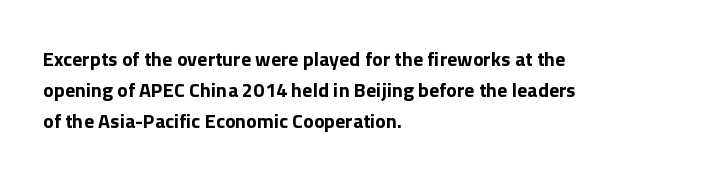
{"italic": "no", "bold": "yes", "underline": "no", "align": "left", "line_spacing": "normal", "line_spacing_ratio": 1.54, "letter_spacing": "normal", "letter_spacing_em": 0.0, "glyph_px": 20}
